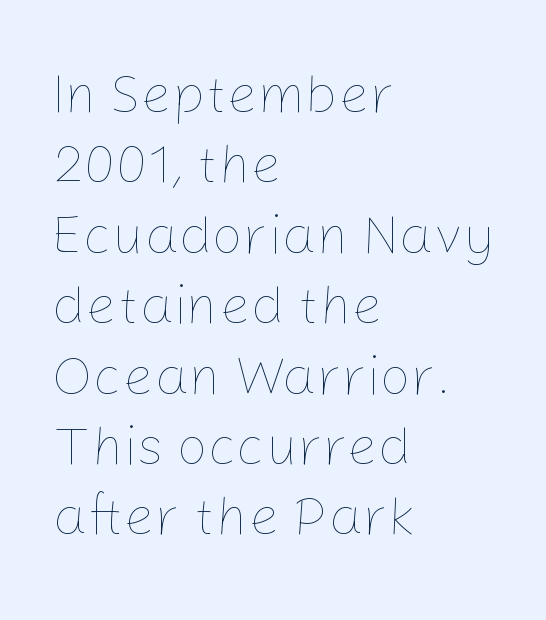
Q: Is the text bold? A: No.
Q: Is the text italic (slanted)? A: No, it is upright.
Q: Is the text underlined? A: No.
Q: How is the paragraph aligned? A: Left-aligned.
Q: Is the spacing between letters normal or unusually wide? A: Normal.
Q: Is the spacing between lines tight, normal or loose? A: Normal.
Q: Width (condensed, normal, or wide)? A: Normal.
Q: Stroke contrast? A: Low.
Q: x-height? A: Medium.
Q: Monospaced? A: No.
